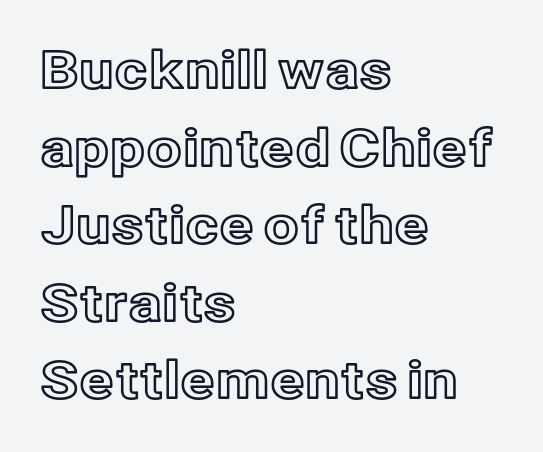
The glyphs are unaccompanied by any horizontal stroke below them. One-word summary of the alignment: left. If you drew a line through each stem, it would be perfectly vertical. Note the varied advance widths — an 'i' is clearly narrower than an 'm'. You could call the tracking neutral — neither tight nor loose. Evenly set lines give the paragraph a standard silhouette.
